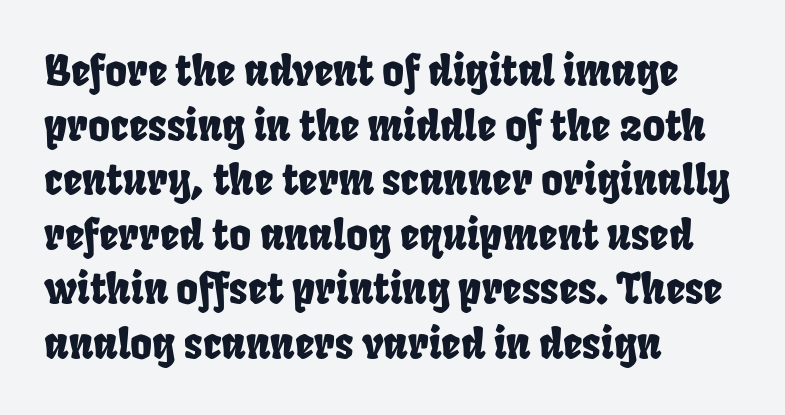
The image shows 42 px condensed sans-serif type; set left-aligned, normal line spacing (1.3x), normal letter spacing, not underlined; low stroke contrast and a large x-height.
